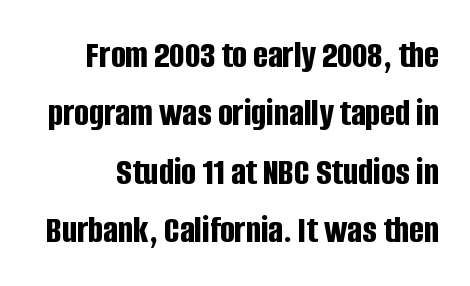
{"serif": "no", "italic": "no", "bold": "yes", "weight": "bold", "width": "condensed", "stroke_contrast": "low", "x_height": "large", "monospaced": "no", "underline": "no", "line_spacing": "normal", "line_spacing_ratio": 1.5, "letter_spacing": "normal", "letter_spacing_em": 0.0, "glyph_px": 39}
